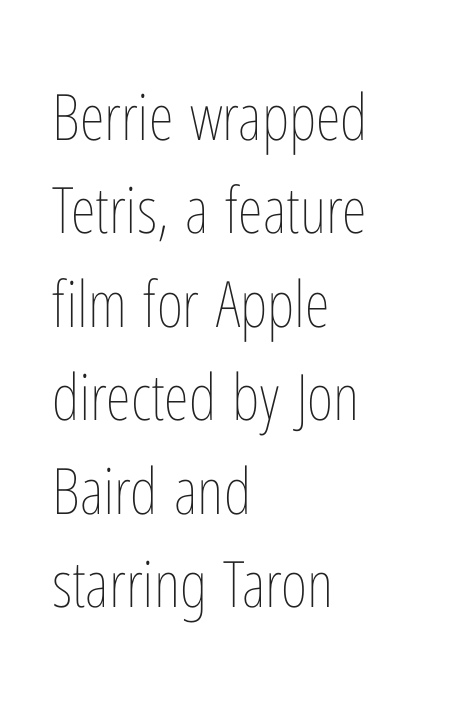
Q: Is the text bold? A: No.
Q: Is the text italic (slanted)? A: No, it is upright.
Q: Is the text underlined? A: No.
Q: How is the paragraph aligned? A: Left-aligned.
Q: Is the spacing between letters normal or unusually wide? A: Normal.
Q: Is the spacing between lines tight, normal or loose? A: Normal.
Q: Width (condensed, normal, or wide)? A: Condensed.
Q: Stroke contrast? A: Low.
Q: x-height? A: Medium.
Q: Monospaced? A: No.
